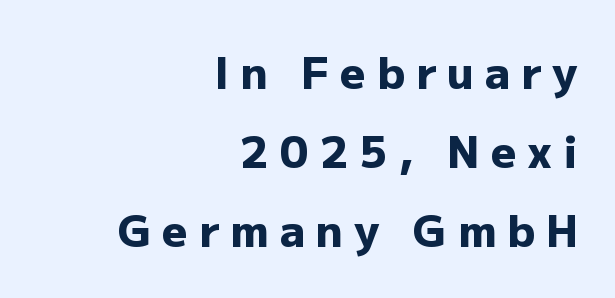
Unlike a traditional serif, this face leaves its strokes unadorned. Typesetter's note: full bold, strokes at maximum text heaviness. This rendering widens character spacing well past its baseline value. The setting favours the right margin, as signatures and pull-quotes sometimes do.
